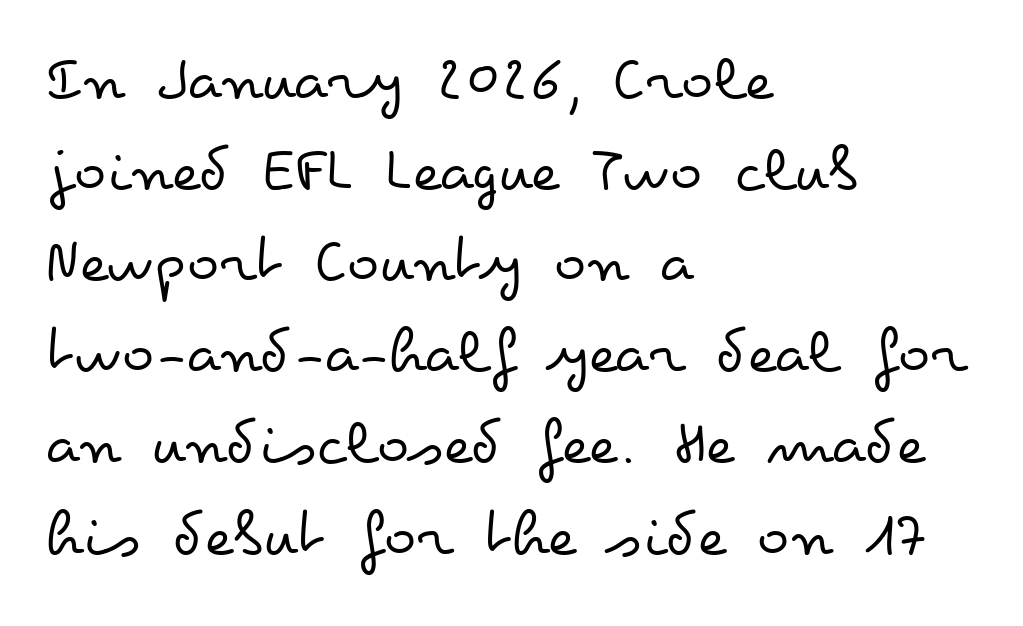
Q: Is the text bold? A: No.
Q: Is the text italic (slanted)? A: No, it is upright.
Q: Is the text underlined? A: No.
Q: How is the paragraph aligned? A: Left-aligned.
Q: Is the spacing between letters normal or unusually wide? A: Normal.
Q: Is the spacing between lines tight, normal or loose? A: Normal.
Q: Width (condensed, normal, or wide)? A: Wide.
Q: Stroke contrast? A: Low.
Q: x-height? A: Small.
Q: Monospaced? A: No.
